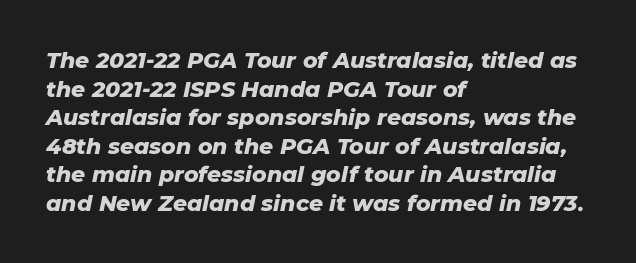
Q: Is the text bold? A: Yes.
Q: Is the text italic (slanted)? A: Yes, it leans right by about 11 degrees.
Q: Is the text underlined? A: No.
Q: How is the paragraph aligned? A: Left-aligned.
Q: Is the spacing between letters normal or unusually wide? A: Normal.
Q: Is the spacing between lines tight, normal or loose? A: Normal.
